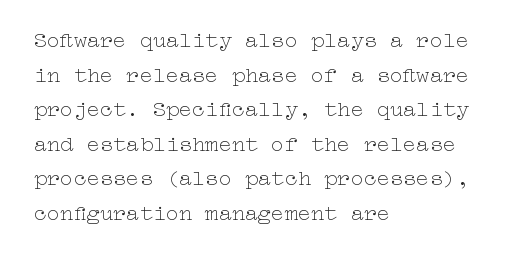
{"italic": "no", "bold": "no", "underline": "no", "align": "left", "line_spacing": "normal", "line_spacing_ratio": 1.57, "letter_spacing": "normal", "letter_spacing_em": 0.0, "glyph_px": 22}
